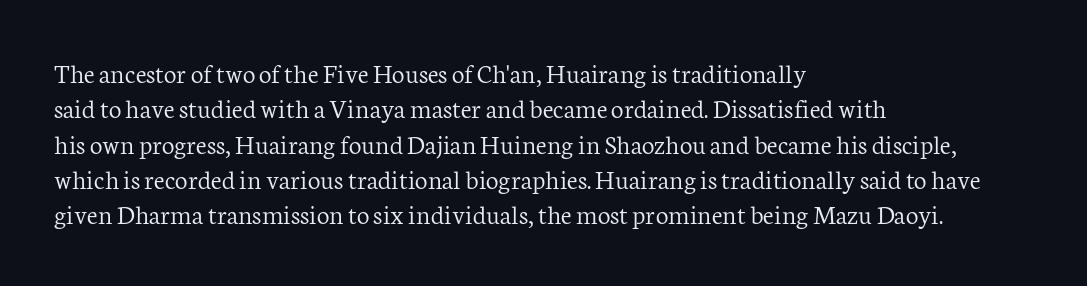
Q: Is the text bold? A: No.
Q: Is the text italic (slanted)? A: No, it is upright.
Q: Is the typeface a serif or a sans-serif typeface? A: Serif.
Q: Is the text underlined? A: No.
Q: How is the paragraph aligned? A: Left-aligned.
Q: Is the spacing between letters normal or unusually wide? A: Normal.
Q: Is the spacing between lines tight, normal or loose? A: Normal.
Q: Width (condensed, normal, or wide)? A: Normal.
Q: Stroke contrast? A: Low.
Q: x-height? A: Medium.
Q: Monospaced? A: No.
